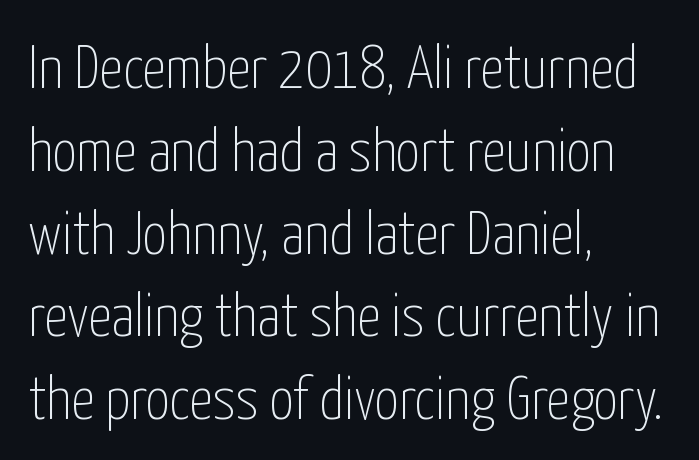
The image shows 60 px thin, condensed sans-serif type, upright; set left-aligned, normal line spacing (1.38x), normal letter spacing, not underlined; low stroke contrast and a medium x-height.
